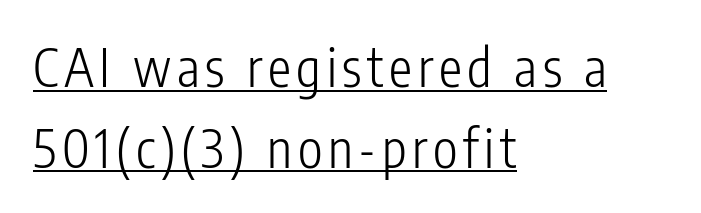
{"serif": "no", "italic": "no", "bold": "no", "weight": "light", "width": "condensed", "stroke_contrast": "low", "x_height": "medium", "monospaced": "no", "underline": "yes", "align": "left", "line_spacing": "normal", "line_spacing_ratio": 1.55, "glyph_px": 52}
